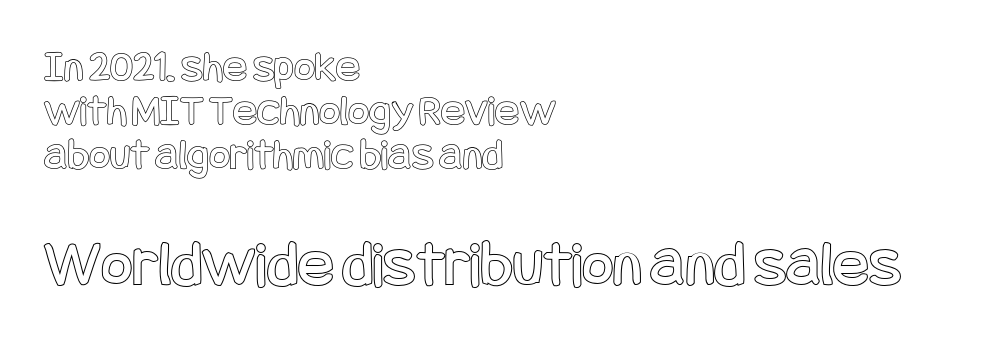
This is roman type, the default non-slanted kind. Check the space under the baseline: it is left empty. The horizontal fit of the characters is conventional and even. Does the bottom block carry the larger type? Yes, it does.
